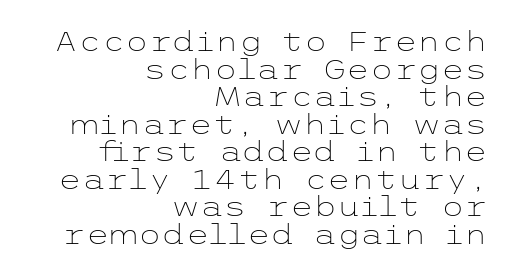
{"italic": "no", "bold": "no", "underline": "no", "align": "right", "line_spacing": "tight", "line_spacing_ratio": 1.02, "letter_spacing": "normal", "letter_spacing_em": 0.0, "glyph_px": 27}
